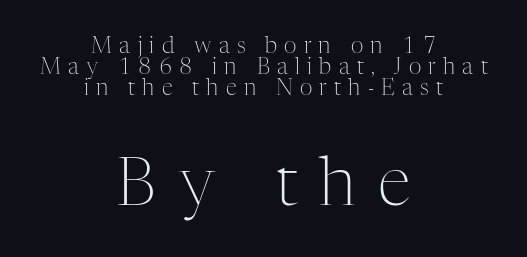
The image shows 67 px light serif type, upright; set centered, tight line spacing (0.96x), unusually wide letter spacing (+0.33 em), not underlined; the second (bottom) block is 3.05x larger; medium stroke contrast and a medium x-height.
